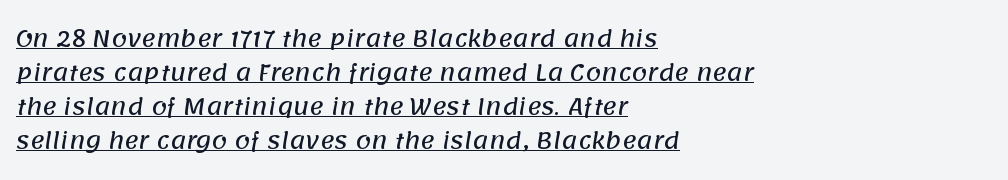
{"underline": "yes", "align": "left", "line_spacing": "normal", "line_spacing_ratio": 1.55, "letter_spacing": "normal", "letter_spacing_em": 0.0, "glyph_px": 22}
